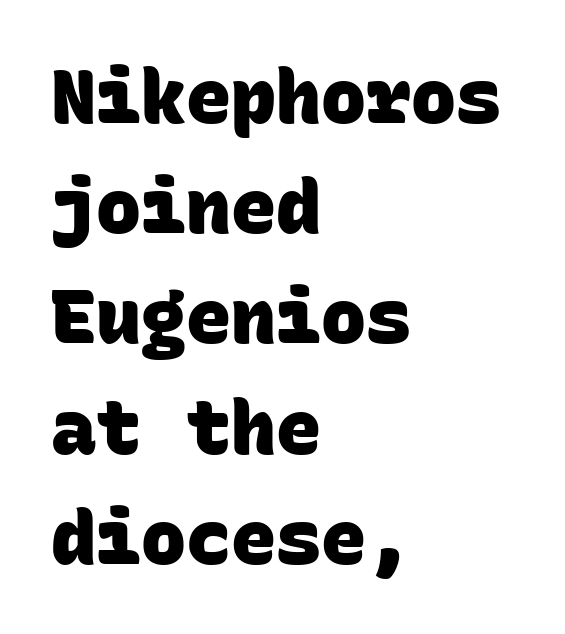
Q: Is the text bold? A: Yes.
Q: Is the typeface a serif or a sans-serif typeface? A: Sans-serif.
Q: Is the text underlined? A: No.
Q: How is the paragraph aligned? A: Left-aligned.
Q: Is the spacing between letters normal or unusually wide? A: Normal.
Q: Is the spacing between lines tight, normal or loose? A: Normal.
Q: Width (condensed, normal, or wide)? A: Normal.
Q: Stroke contrast? A: Low.
Q: x-height? A: Large.
Q: Monospaced? A: Yes.
